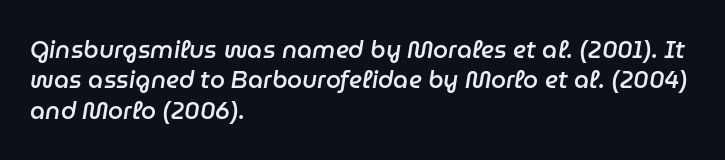
The image shows 24 px text type, italic (leaning right); set left-aligned, normal line spacing (1.27x), normal letter spacing, not underlined.
